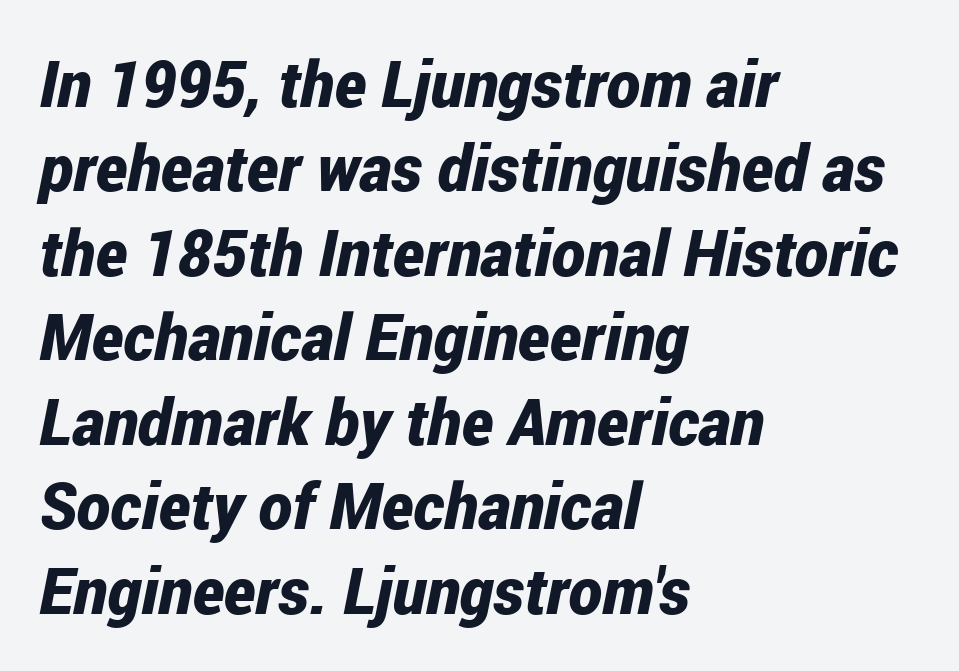
Q: Is the text bold? A: Yes.
Q: Is the text italic (slanted)? A: Yes, it leans right by about 12 degrees.
Q: Is the text underlined? A: No.
Q: How is the paragraph aligned? A: Left-aligned.
Q: Is the spacing between letters normal or unusually wide? A: Normal.
Q: Is the spacing between lines tight, normal or loose? A: Normal.
Q: Width (condensed, normal, or wide)? A: Condensed.
Q: Stroke contrast? A: Low.
Q: x-height? A: Medium.
Q: Monospaced? A: No.
